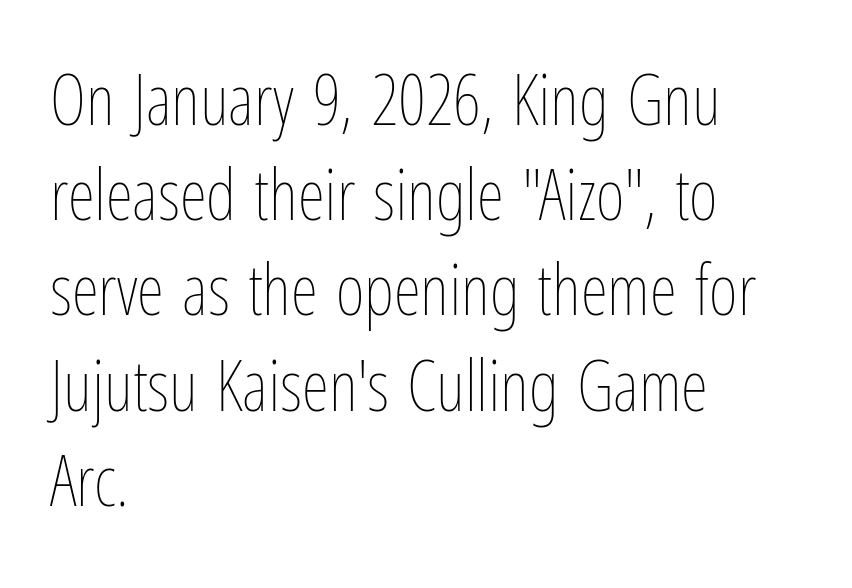
The image shows 70 px thin, condensed type, upright; set left-aligned, normal line spacing (1.36x), normal letter spacing, not underlined; low stroke contrast and a medium x-height.
